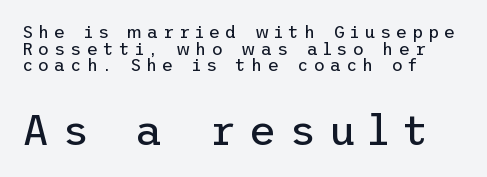
The passage shown stacks its lines with hardly any gap. Short note: letters widely spaced. Observe the absence of serifs on each vertical stroke in this sample. Layout note: lines flush left.
